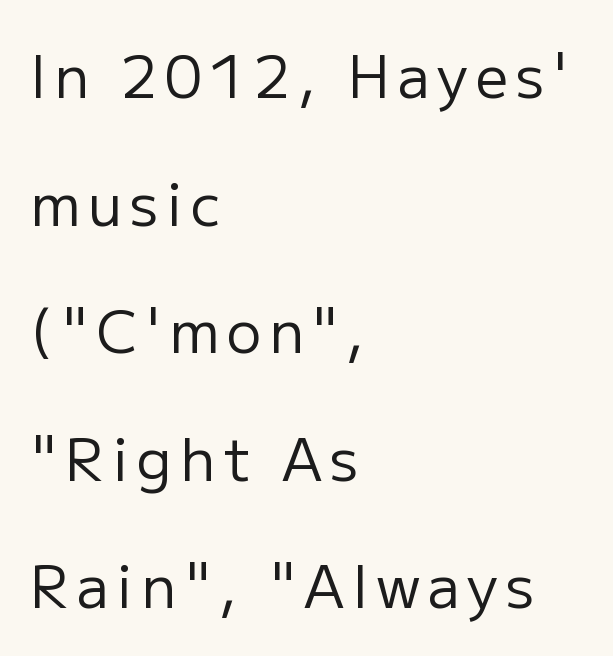
The image shows 58 px regular-weight sans-serif type, upright; set left-aligned, loose line spacing (2.2x), not underlined; low stroke contrast and a medium x-height.
